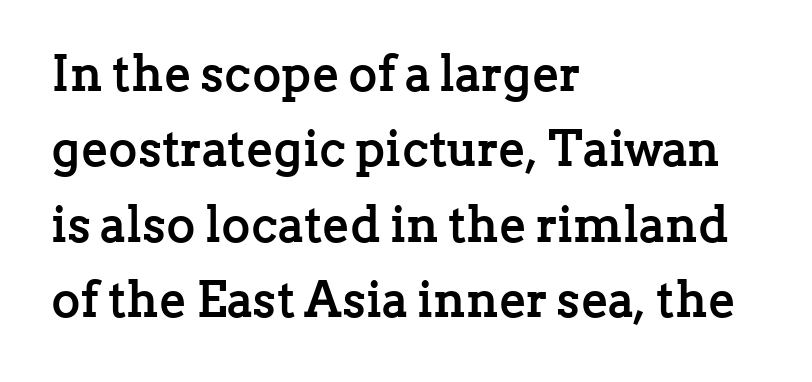
Upright lettering throughout. Compared with an ordinary text face, these strokes are far heavier — a full bold. Spacing verdict: proportional, widths tailored to each character. The setting favours the left margin, as ordinary paragraphs usually do.
